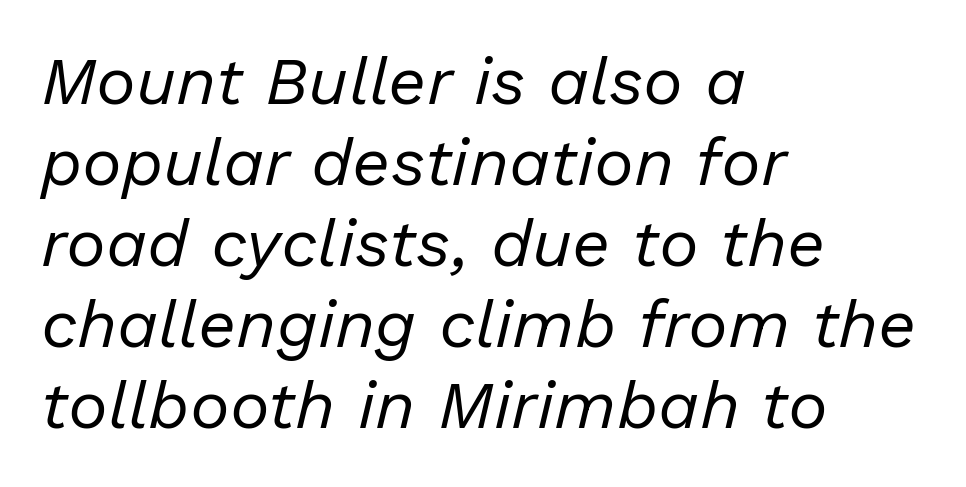
The image shows 67 px regular-weight type, italic (leaning right); set left-aligned, line spacing 1.21x, normal letter spacing, not underlined; low stroke contrast and a medium x-height.
